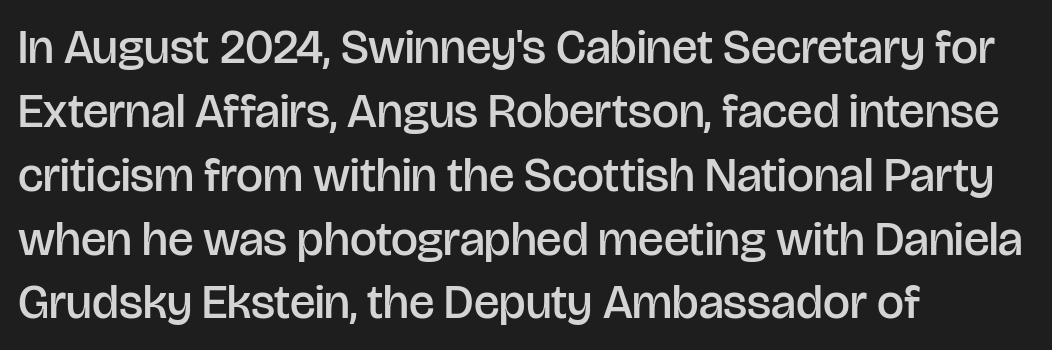
The image shows 48 px semibold sans-serif type, upright; set left-aligned, normal line spacing (1.33x), normal letter spacing, not underlined; low stroke contrast and a large x-height.
